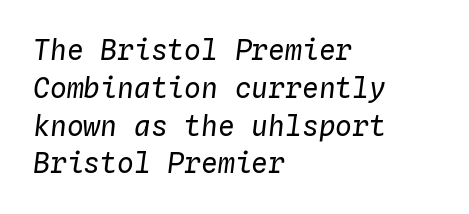
Q: Is the text bold? A: No.
Q: Is the text italic (slanted)? A: Yes, it leans right by about 4 degrees.
Q: Is the text underlined? A: No.
Q: How is the paragraph aligned? A: Left-aligned.
Q: Is the spacing between letters normal or unusually wide? A: Normal.
Q: Is the spacing between lines tight, normal or loose? A: Normal.
Q: Width (condensed, normal, or wide)? A: Normal.
Q: Stroke contrast? A: Low.
Q: x-height? A: Medium.
Q: Monospaced? A: Yes.
